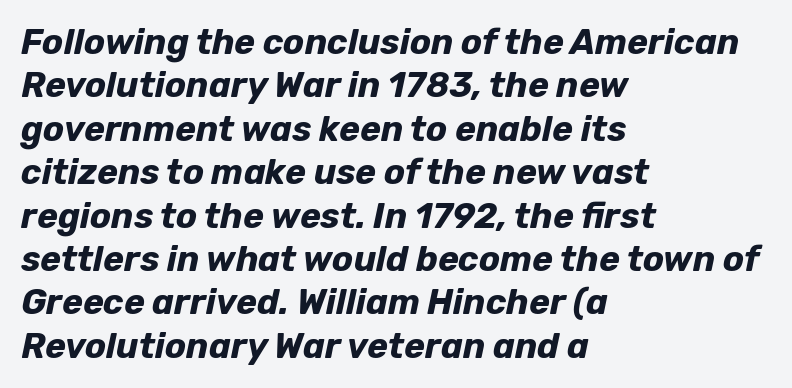
Spacing verdict: proportional, widths tailored to each character. The rendering uses a bold face; every stroke is thick and dark. If you drew a ruler down the left edge, every line would touch it. The rendering keeps characters at their native spacing.
